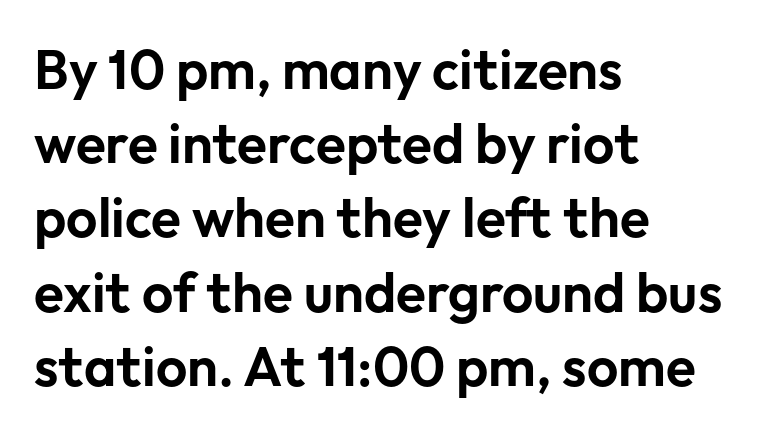
Q: Is the text italic (slanted)? A: No, it is upright.
Q: Is the typeface a serif or a sans-serif typeface? A: Sans-serif.
Q: Is the text underlined? A: No.
Q: How is the paragraph aligned? A: Left-aligned.
Q: Is the spacing between letters normal or unusually wide? A: Normal.
Q: Is the spacing between lines tight, normal or loose? A: Normal.
Q: Width (condensed, normal, or wide)? A: Normal.
Q: Stroke contrast? A: Low.
Q: x-height? A: Medium.
Q: Monospaced? A: No.
